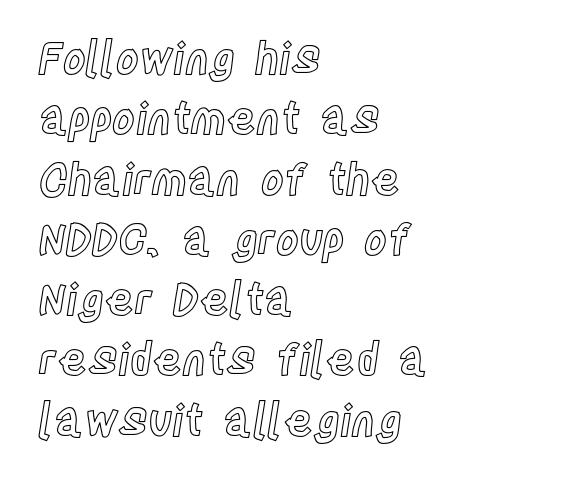
The image shows 44 px condensed type; set left-aligned, normal line spacing (1.37x), normal letter spacing, not underlined; a large x-height.
